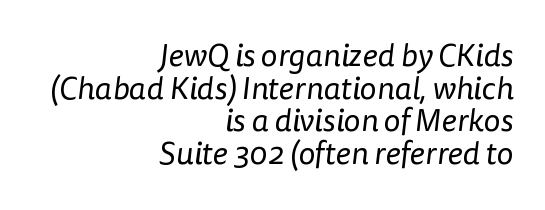
The image shows 32 px regular-weight sans-serif type; set right-aligned, tight line spacing (1.02x), normal letter spacing, not underlined; low stroke contrast and a medium x-height.
